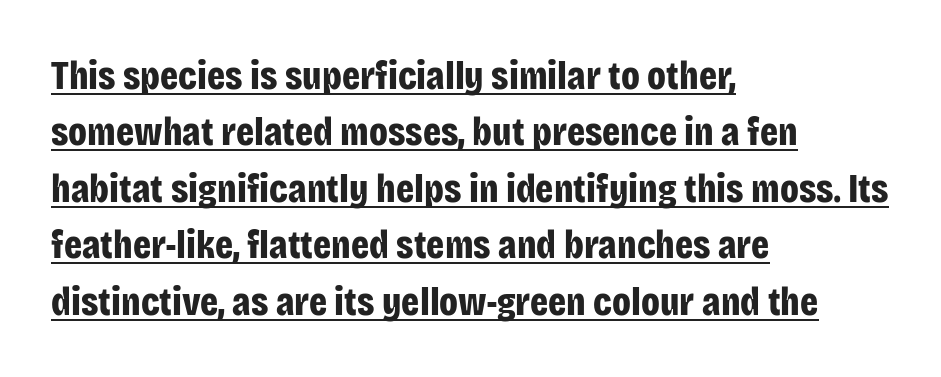
Q: Is the text bold? A: Yes.
Q: Is the text italic (slanted)? A: No, it is upright.
Q: Is the typeface a serif or a sans-serif typeface? A: Sans-serif.
Q: Is the text underlined? A: Yes.
Q: How is the paragraph aligned? A: Left-aligned.
Q: Is the spacing between letters normal or unusually wide? A: Normal.
Q: Is the spacing between lines tight, normal or loose? A: Normal.
Q: Width (condensed, normal, or wide)? A: Condensed.
Q: Stroke contrast? A: Low.
Q: x-height? A: Large.
Q: Monospaced? A: No.
